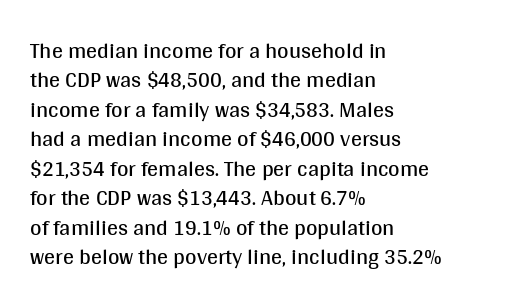
Bare-footed words on every line. Every stem runs plumb, perpendicular to the baseline. The typesetting does not lean heavy: it is not bold. Tracking value appears to be zero — textbook default spacing. The vertical gap from one line to the next is medium.
